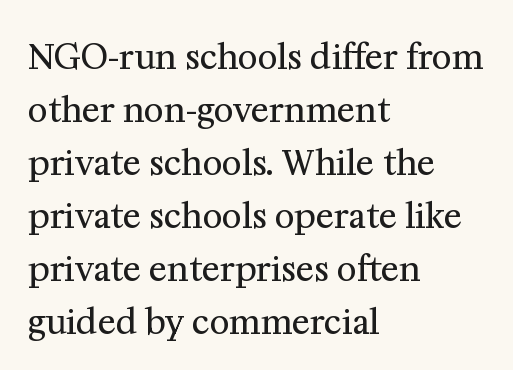
Q: Is the text bold? A: No.
Q: Is the text italic (slanted)? A: No, it is upright.
Q: Is the typeface a serif or a sans-serif typeface? A: Serif.
Q: Is the text underlined? A: No.
Q: How is the paragraph aligned? A: Left-aligned.
Q: Is the spacing between letters normal or unusually wide? A: Normal.
Q: Is the spacing between lines tight, normal or loose? A: Normal.
Q: Width (condensed, normal, or wide)? A: Normal.
Q: Stroke contrast? A: Medium.
Q: x-height? A: Medium.
Q: Monospaced? A: No.
